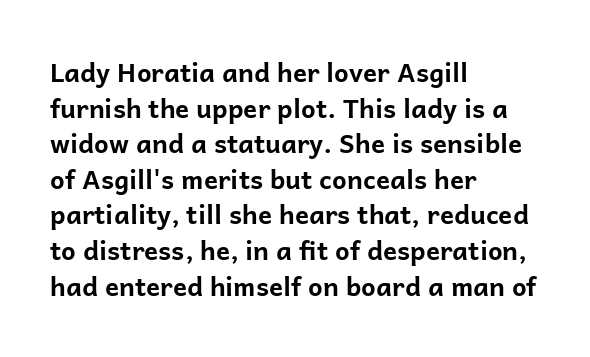
The image shows 26 px bold type, upright; set left-aligned, normal line spacing (1.37x), normal letter spacing, not underlined.
